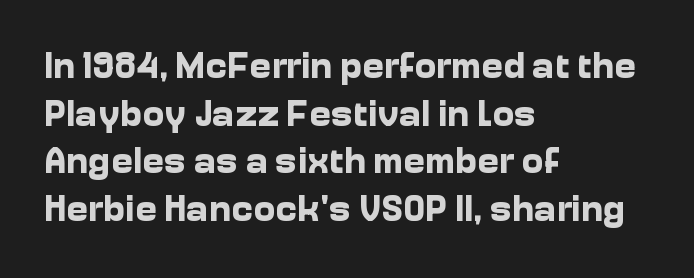
The type sits square on the baseline with zero lean. Is the type bold? Yes — the strokes are clearly thick and heavy. The rows are spaced the way most documents space them. Nope, no serifs anywhere on these letters.
